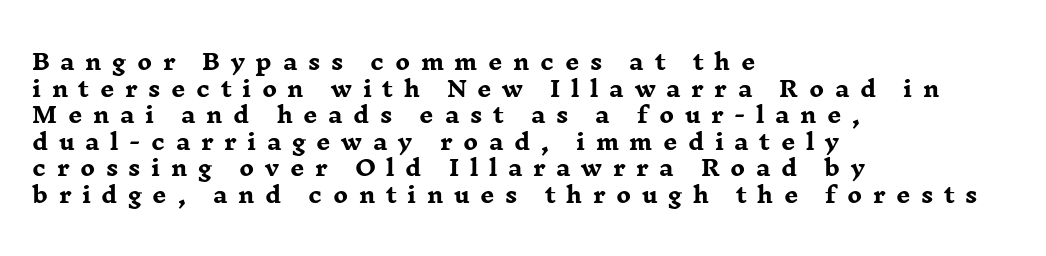
Q: Is the text bold? A: Yes.
Q: Is the text italic (slanted)? A: No, it is upright.
Q: Is the text underlined? A: No.
Q: How is the paragraph aligned? A: Left-aligned.
Q: Is the spacing between letters normal or unusually wide? A: Unusually wide.
